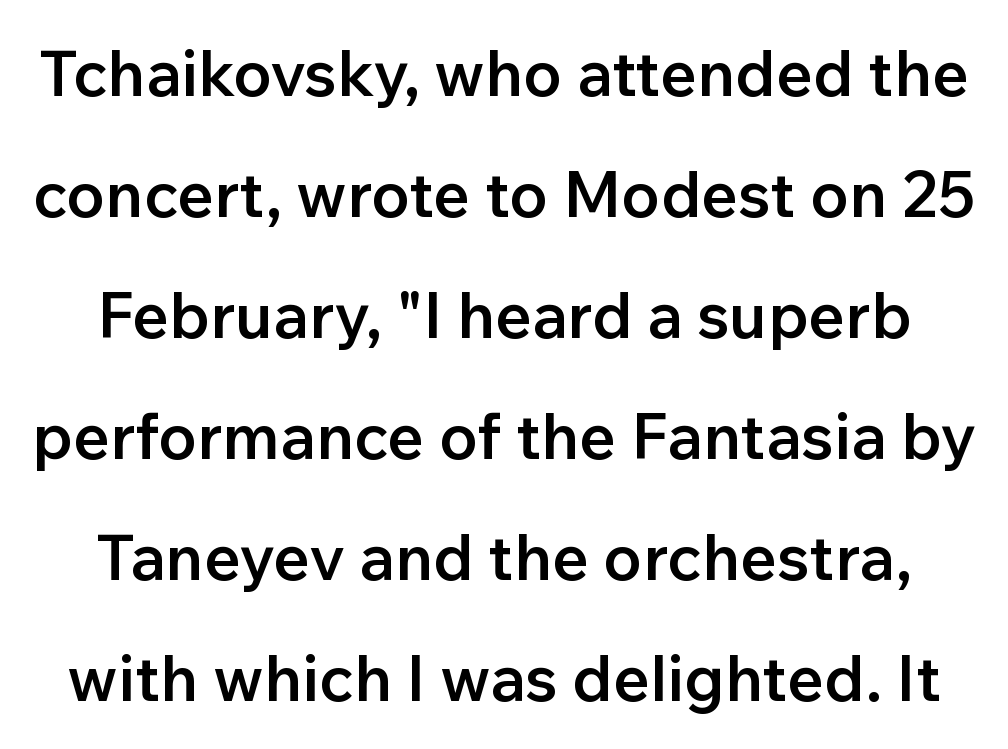
Typographic density is moderately raised because the face is semibold. Does the type have serifs? No, each stem ends abruptly. Do the characters align in a grid? No, the font is proportional. What stands out about the letter spacing? Nothing — it is the standard amount. Bare-footed words on every line.
